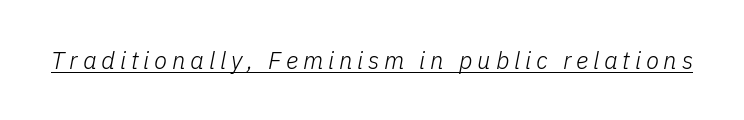
Tracking value appears strongly positive — letters spread wide. Compared with a typical body face, this is equally light or lighter still. The glyphs look as if they've been sheared to an angle. Somebody hit Ctrl+U on this one — the words are underlined.
